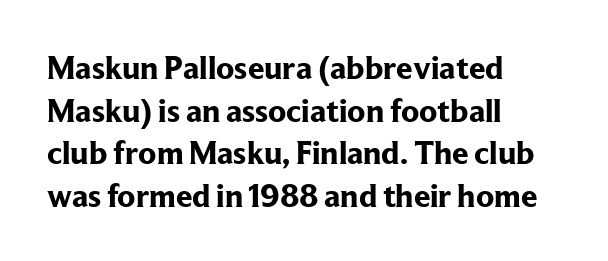
The image shows 33 px bold serif type, upright; set left-aligned, normal line spacing (1.29x), normal letter spacing, not underlined; low stroke contrast and a medium x-height.
